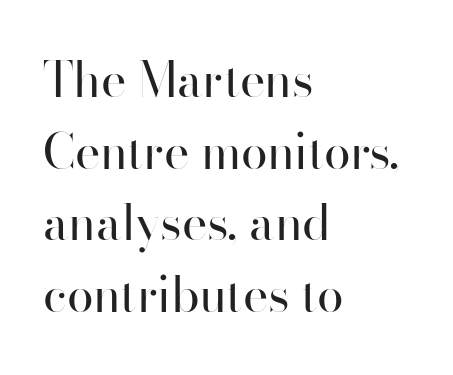
{"serif": "no", "italic": "no", "bold": "no", "weight": "regular", "width": "normal", "stroke_contrast": "high", "x_height": "small", "monospaced": "no", "underline": "no", "align": "left", "line_spacing": "normal", "line_spacing_ratio": 1.49, "letter_spacing": "normal", "letter_spacing_em": 0.0, "glyph_px": 48}
